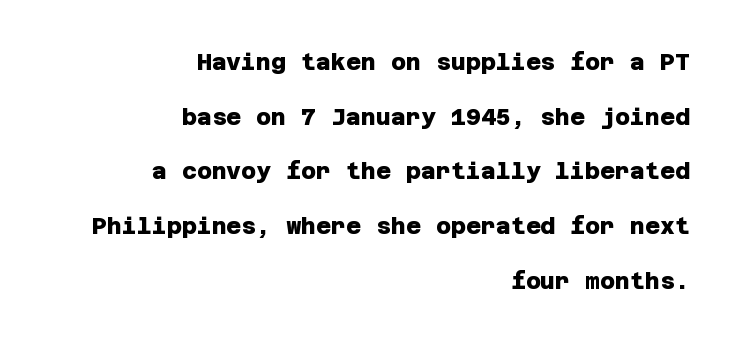
Q: Is the text bold? A: Yes.
Q: Is the text underlined? A: No.
Q: How is the paragraph aligned? A: Right-aligned.
Q: Is the spacing between letters normal or unusually wide? A: Normal.
Q: Is the spacing between lines tight, normal or loose? A: Loose.
